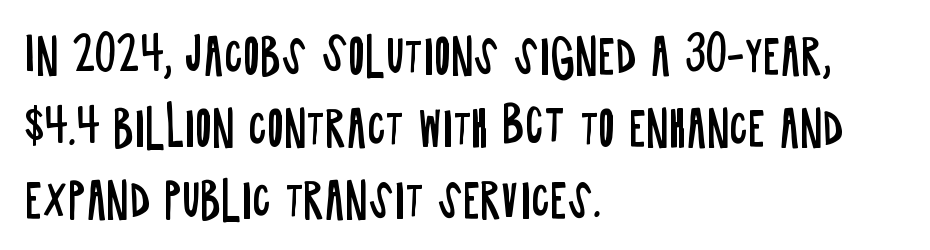
{"serif": "no", "italic": "no", "bold": "no", "weight": "regular", "width": "condensed", "stroke_contrast": "low", "x_height": "large", "monospaced": "no", "underline": "no", "align": "left", "line_spacing": "normal", "line_spacing_ratio": 1.56, "letter_spacing": "normal", "letter_spacing_em": 0.0, "glyph_px": 46}
